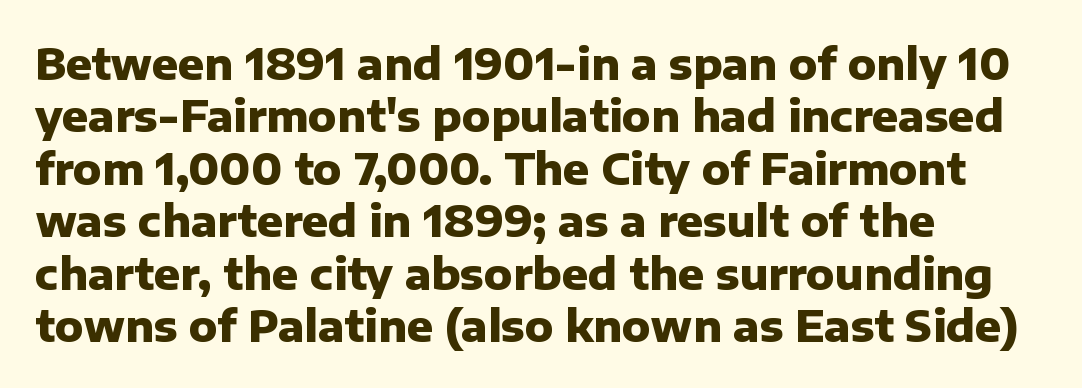
The image shows 43 px heavy sans-serif type, upright; set left-aligned, line spacing 1.22x, normal letter spacing, not underlined; low stroke contrast and a medium x-height.
